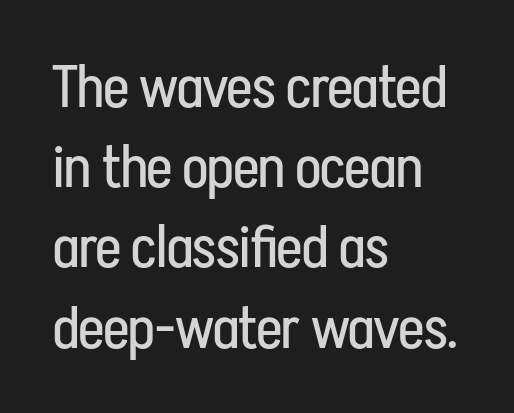
{"serif": "no", "italic": "no", "bold": "no", "weight": "regular", "width": "condensed", "stroke_contrast": "low", "x_height": "medium", "monospaced": "no", "underline": "no", "align": "left", "line_spacing": "normal", "line_spacing_ratio": 1.36, "letter_spacing": "normal", "letter_spacing_em": 0.0, "glyph_px": 59}
